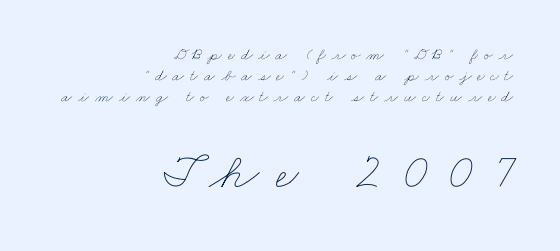
Notice how descenders clear the ascenders below comfortably — that's standard leading. Caption: face not bold, strokes unweighted. Spacing between characters has been opened up far beyond the box default. Scale increases going downward across the two blocks. Clear beneath every line of the passage.
